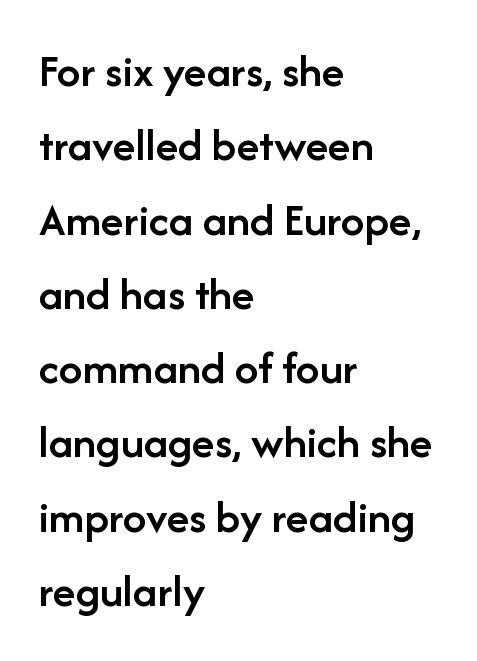
The image shows 47 px semibold sans-serif type, upright; set left-aligned, normal line spacing (1.58x), normal letter spacing, not underlined; low stroke contrast and a medium x-height.
